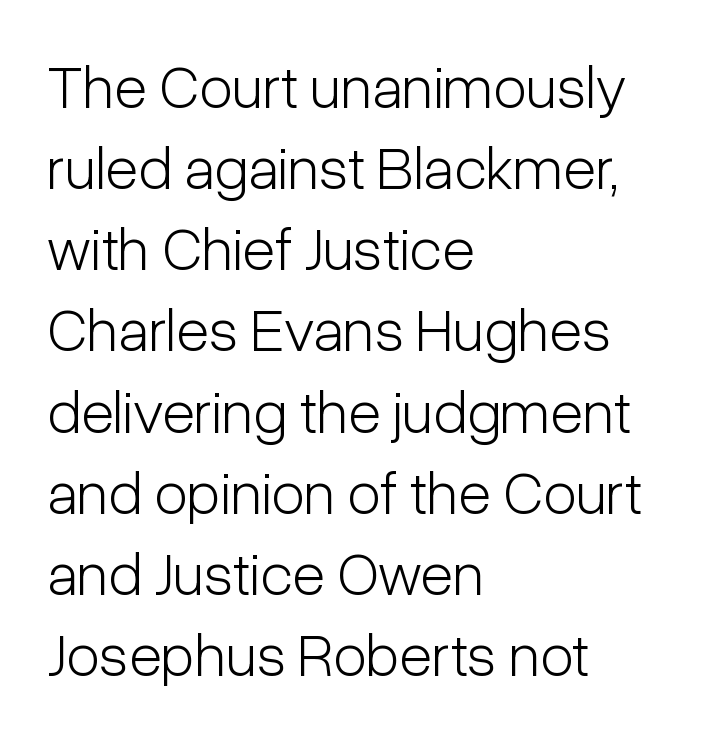
{"serif": "no", "italic": "no", "bold": "no", "weight": "light", "width": "condensed", "stroke_contrast": "low", "x_height": "medium", "monospaced": "no", "underline": "no", "align": "left", "line_spacing": "normal", "line_spacing_ratio": 1.33, "letter_spacing": "normal", "letter_spacing_em": 0.0, "glyph_px": 61}
